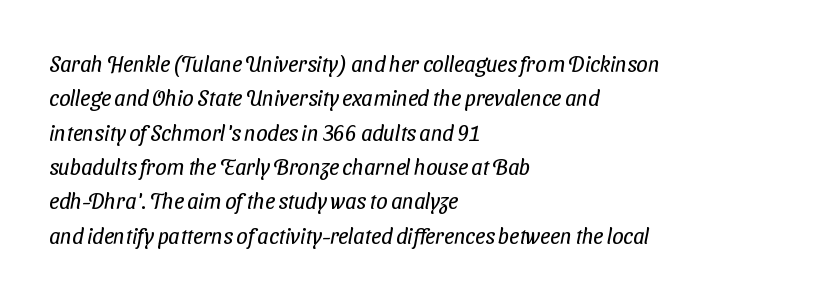
The image shows 22 px text type; set left-aligned, normal line spacing (1.56x), normal letter spacing, not underlined.
